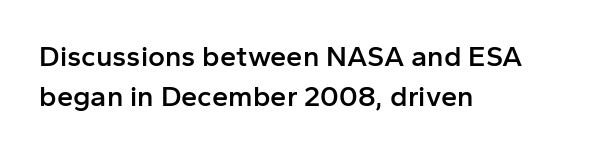
{"serif": "no", "italic": "no", "bold": "semi", "weight": "semibold", "width": "normal", "stroke_contrast": "low", "x_height": "medium", "monospaced": "no", "underline": "no", "align": "left", "line_spacing": "normal", "line_spacing_ratio": 1.37, "letter_spacing": "normal", "letter_spacing_em": 0.0, "glyph_px": 29}
